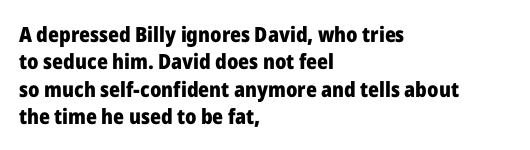
The image shows 21 px bold type, upright; set left-aligned, normal line spacing (1.3x), normal letter spacing, not underlined.
